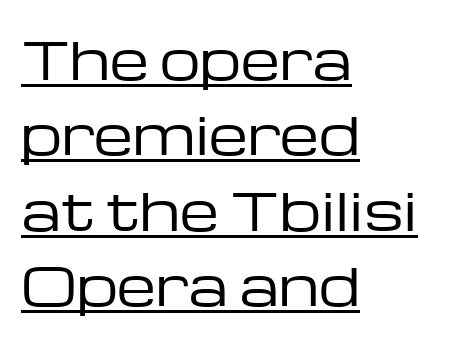
{"serif": "no", "italic": "no", "bold": "no", "weight": "regular", "width": "wide", "stroke_contrast": "low", "x_height": "medium", "monospaced": "no", "underline": "yes", "align": "left", "line_spacing": "normal", "line_spacing_ratio": 1.48, "letter_spacing": "normal", "letter_spacing_em": 0.0, "glyph_px": 51}
